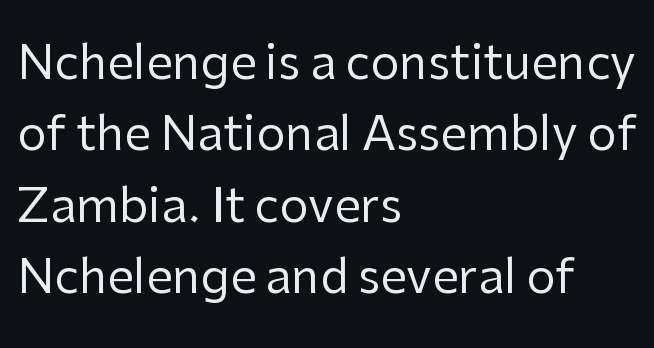
Spacing verdict: proportional, widths tailored to each character. Notice how the passage keeps a crisp vertical edge on the left only. Honestly, the row spacing looks completely unremarkable. Lines of text with bare space underneath. Nothing unusual about the tracking: characters are spaced as the font intends.
